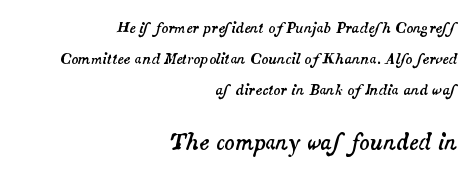
The image shows 21 px text type, italic (leaning right); set right-aligned, loose line spacing (2.21x), normal letter spacing, not underlined; the second (bottom) block is 1.5x larger.
